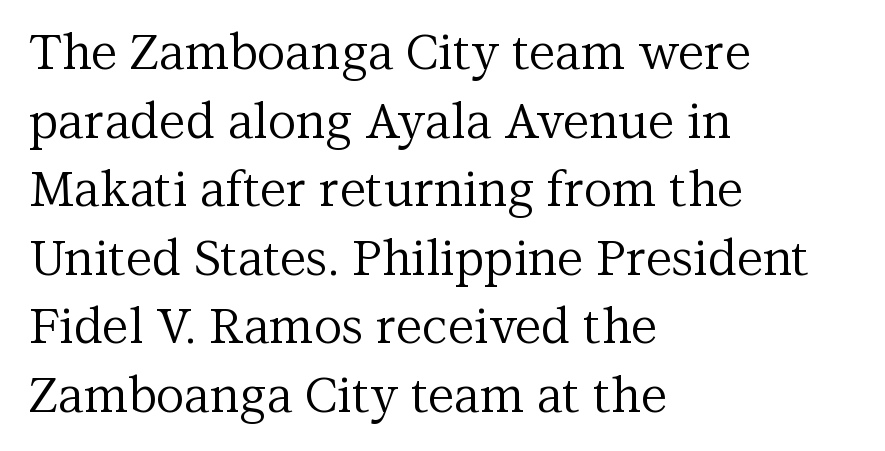
Q: Is the text bold? A: No.
Q: Is the text italic (slanted)? A: No, it is upright.
Q: Is the typeface a serif or a sans-serif typeface? A: Serif.
Q: Is the text underlined? A: No.
Q: How is the paragraph aligned? A: Left-aligned.
Q: Is the spacing between letters normal or unusually wide? A: Normal.
Q: Is the spacing between lines tight, normal or loose? A: Normal.
Q: Width (condensed, normal, or wide)? A: Normal.
Q: Stroke contrast? A: Medium.
Q: x-height? A: Medium.
Q: Monospaced? A: No.
